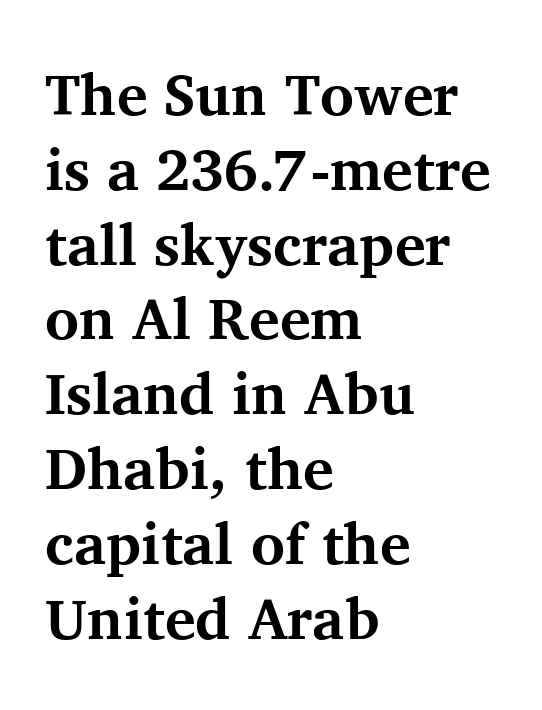
Q: Is the text bold? A: Yes.
Q: Is the text italic (slanted)? A: No, it is upright.
Q: Is the typeface a serif or a sans-serif typeface? A: Serif.
Q: Is the text underlined? A: No.
Q: How is the paragraph aligned? A: Left-aligned.
Q: Is the spacing between letters normal or unusually wide? A: Normal.
Q: Is the spacing between lines tight, normal or loose? A: Normal.
Q: Width (condensed, normal, or wide)? A: Normal.
Q: Stroke contrast? A: Medium.
Q: x-height? A: Medium.
Q: Monospaced? A: No.
